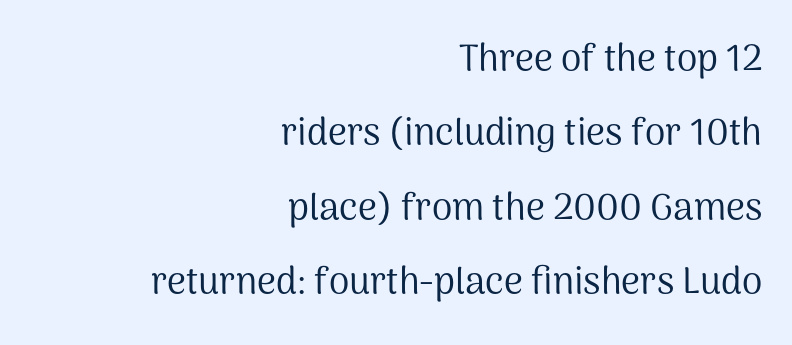
The image shows 37 px regular-weight sans-serif type, upright; set right-aligned, loose line spacing (2.01x), normal letter spacing, not underlined; medium stroke contrast and a medium x-height.
